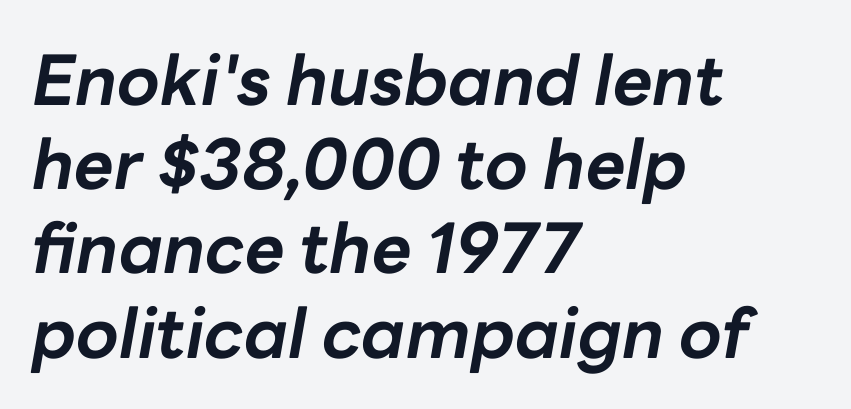
The image shows 69 px bold type, italic (leaning right); set left-aligned, line spacing 1.22x, normal letter spacing, not underlined; low stroke contrast and a medium x-height.
